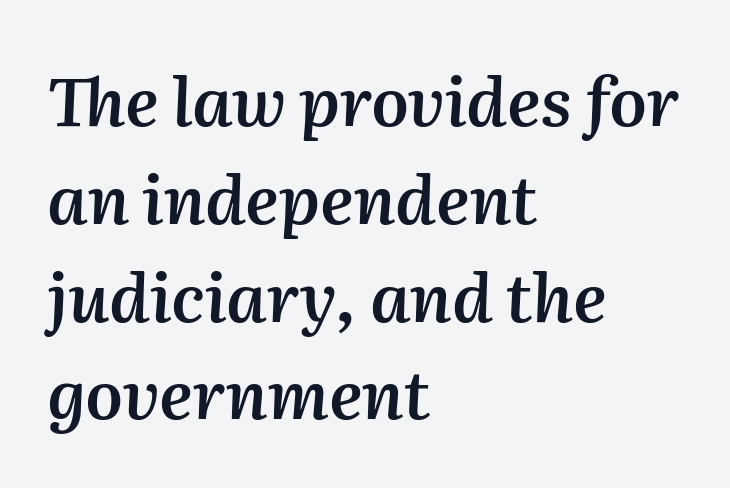
{"italic": "yes", "lean": "right", "slant_degrees": 2, "bold": "semi", "weight": "semibold", "width": "normal", "stroke_contrast": "medium", "x_height": "medium", "monospaced": "no", "underline": "no", "align": "left", "line_spacing": "normal", "line_spacing_ratio": 1.46, "letter_spacing": "normal", "letter_spacing_em": 0.0, "glyph_px": 67}
